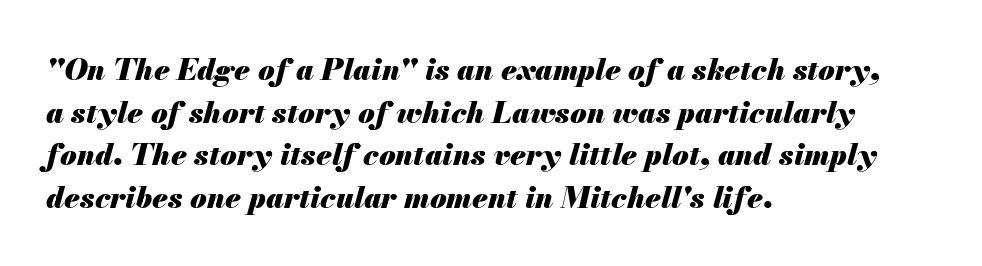
Italic? Definitely — the glyphs are oblique. The designer left line spacing at the default. Each line starts at the same left margin while the right side varies. Quick note: underline off. A typesetter would call this proportional, since set widths differ per character.
